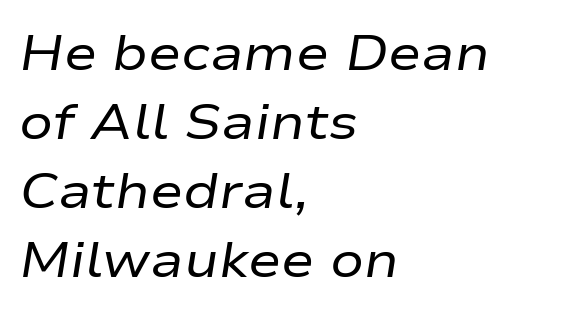
Q: Is the text bold? A: No.
Q: Is the text italic (slanted)? A: Yes, it leans right by about 9 degrees.
Q: Is the text underlined? A: No.
Q: How is the paragraph aligned? A: Left-aligned.
Q: Is the spacing between letters normal or unusually wide? A: Normal.
Q: Is the spacing between lines tight, normal or loose? A: Normal.
Q: Width (condensed, normal, or wide)? A: Wide.
Q: Stroke contrast? A: Low.
Q: x-height? A: Medium.
Q: Monospaced? A: No.
